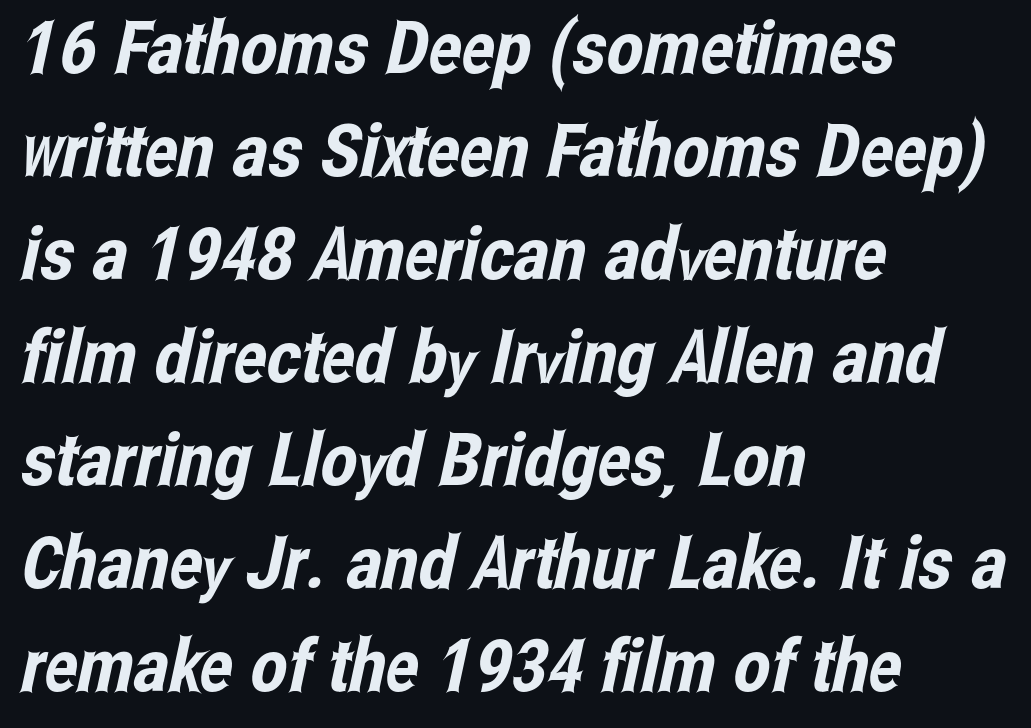
The image shows 73 px condensed sans-serif type; set left-aligned, normal line spacing (1.41x), normal letter spacing, not underlined; low stroke contrast and a medium x-height.
